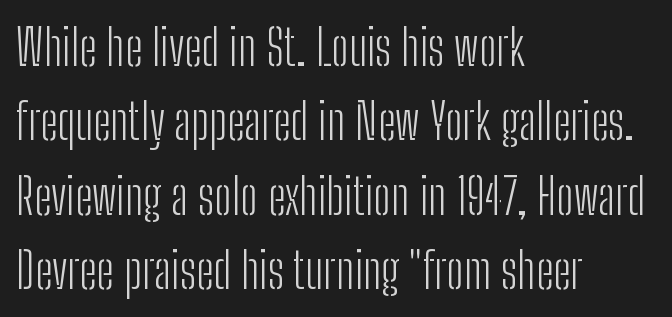
Q: Is the text bold? A: No.
Q: Is the text italic (slanted)? A: No, it is upright.
Q: Is the typeface a serif or a sans-serif typeface? A: Sans-serif.
Q: Is the text underlined? A: No.
Q: How is the paragraph aligned? A: Left-aligned.
Q: Is the spacing between letters normal or unusually wide? A: Normal.
Q: Is the spacing between lines tight, normal or loose? A: Normal.
Q: Width (condensed, normal, or wide)? A: Condensed.
Q: Stroke contrast? A: Low.
Q: x-height? A: Medium.
Q: Monospaced? A: No.
